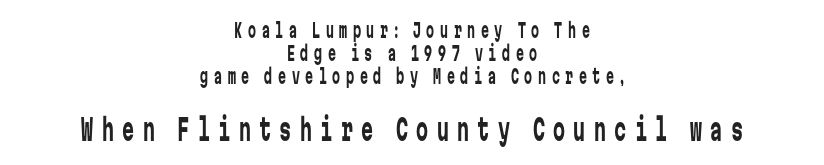
{"serif": "no", "italic": "no", "bold": "no", "weight": "regular", "width": "condensed", "stroke_contrast": "low", "x_height": "medium", "monospaced": "yes", "underline": "no", "align": "center", "line_spacing": "tight", "line_spacing_ratio": 1.15, "letter_spacing": "wide", "letter_spacing_em": 0.28, "larger_block": "second", "size_ratio": 1.5, "glyph_px": 30}
